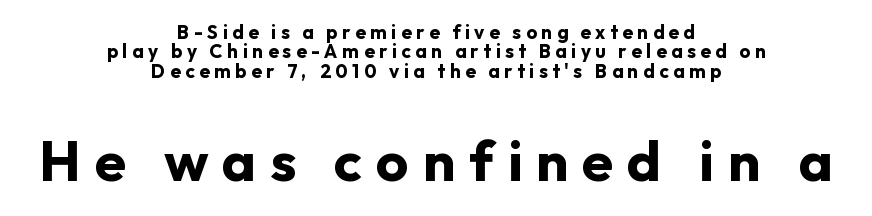
The image shows 57 px bold sans-serif type, upright; set centered, tight line spacing (1.02x), unusually wide letter spacing (+0.24 em), not underlined; the second (bottom) block is 3.0x larger; low stroke contrast and a medium x-height.
